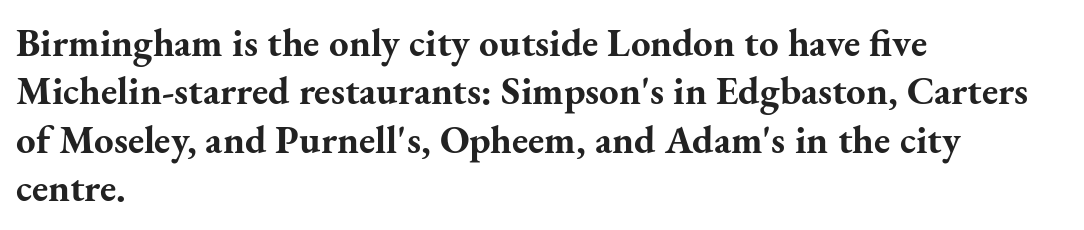
Q: Is the text bold? A: Yes.
Q: Is the text italic (slanted)? A: No, it is upright.
Q: Is the typeface a serif or a sans-serif typeface? A: Serif.
Q: Is the text underlined? A: No.
Q: How is the paragraph aligned? A: Left-aligned.
Q: Is the spacing between letters normal or unusually wide? A: Normal.
Q: Width (condensed, normal, or wide)? A: Normal.
Q: Stroke contrast? A: Medium.
Q: x-height? A: Small.
Q: Monospaced? A: No.
